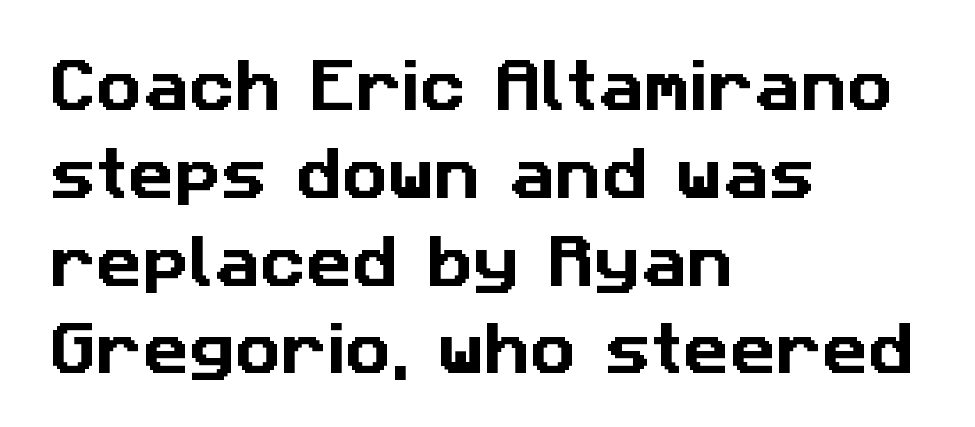
These lines are composed in type without serifs. No extra tracking has been applied to these lines. Line beginnings align vertically; line endings do not. Each letter keeps its own natural width here, so spacing adapts to shape. The line-height multiplier appears to be the usual default.
